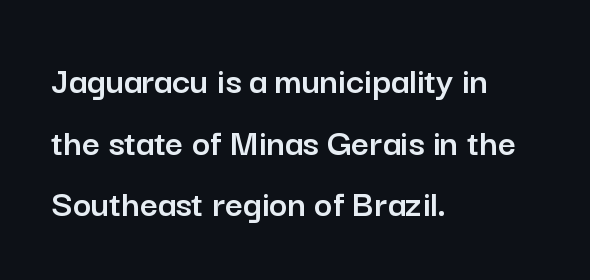
Q: Is the text italic (slanted)? A: No, it is upright.
Q: Is the typeface a serif or a sans-serif typeface? A: Sans-serif.
Q: Is the text underlined? A: No.
Q: How is the paragraph aligned? A: Left-aligned.
Q: Is the spacing between letters normal or unusually wide? A: Normal.
Q: Is the spacing between lines tight, normal or loose? A: Normal.
Q: Width (condensed, normal, or wide)? A: Normal.
Q: Stroke contrast? A: Low.
Q: x-height? A: Medium.
Q: Monospaced? A: No.
